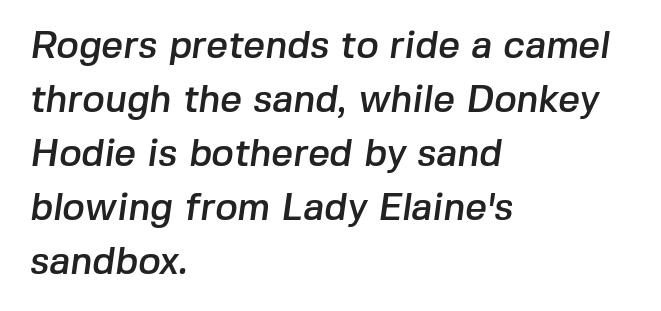
{"serif": "no", "width": "normal", "stroke_contrast": "low", "x_height": "medium", "monospaced": "no", "underline": "no", "align": "left", "line_spacing": "normal", "line_spacing_ratio": 1.42, "letter_spacing": "normal", "letter_spacing_em": 0.0, "glyph_px": 38}
